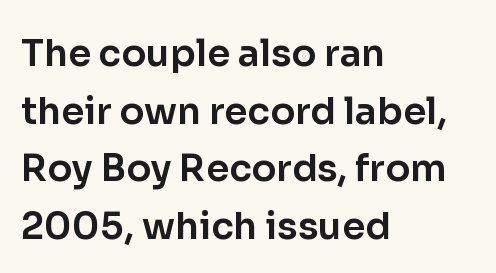
Posture: upright roman. The typesetter chose a ragged-right arrangement here. Letter spacing: default. The characters display no serif detailing; their extremities are plain.
